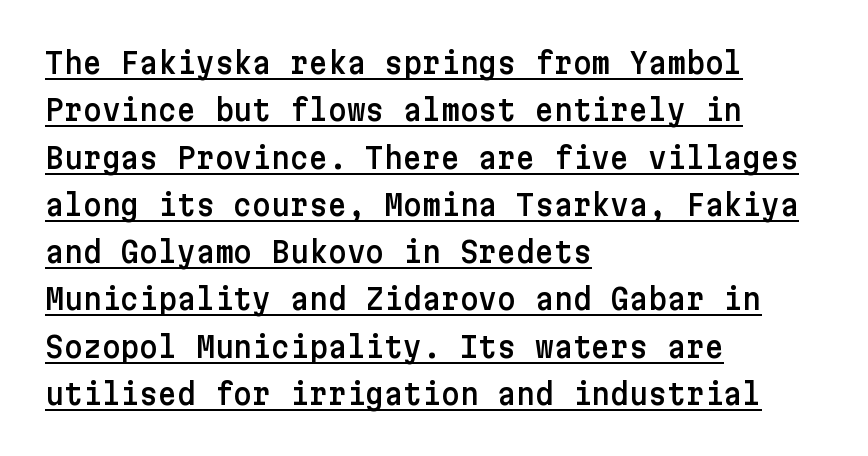
Q: Is the text italic (slanted)? A: No, it is upright.
Q: Is the typeface a serif or a sans-serif typeface? A: Sans-serif.
Q: Is the text underlined? A: Yes.
Q: How is the paragraph aligned? A: Left-aligned.
Q: Is the spacing between letters normal or unusually wide? A: Normal.
Q: Is the spacing between lines tight, normal or loose? A: Normal.
Q: Width (condensed, normal, or wide)? A: Normal.
Q: Stroke contrast? A: Low.
Q: x-height? A: Medium.
